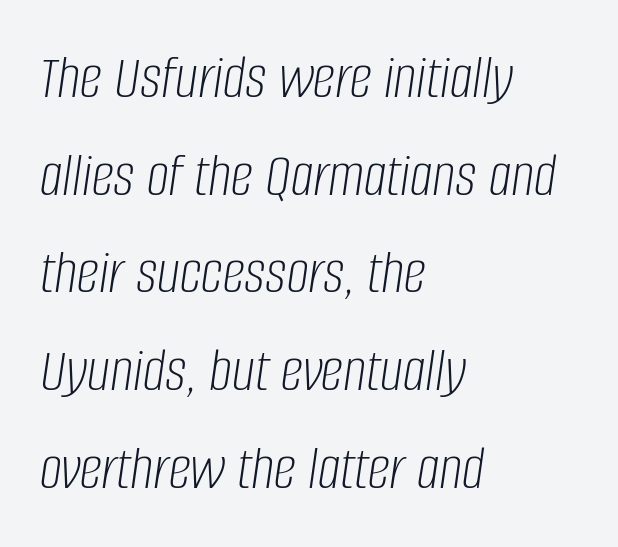
Q: Is the text bold? A: No.
Q: Is the text italic (slanted)? A: Yes, it leans right by about 8 degrees.
Q: Is the text underlined? A: No.
Q: How is the paragraph aligned? A: Left-aligned.
Q: Is the spacing between letters normal or unusually wide? A: Normal.
Q: Is the spacing between lines tight, normal or loose? A: Normal.
Q: Width (condensed, normal, or wide)? A: Condensed.
Q: Stroke contrast? A: Low.
Q: x-height? A: Large.
Q: Monospaced? A: No.
